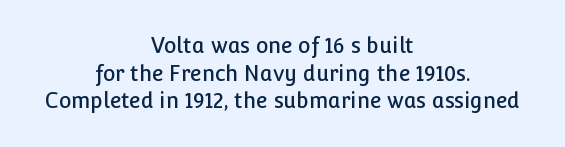
The image shows 21 px text type, upright; set centered, normal line spacing (1.32x), normal letter spacing, not underlined.
